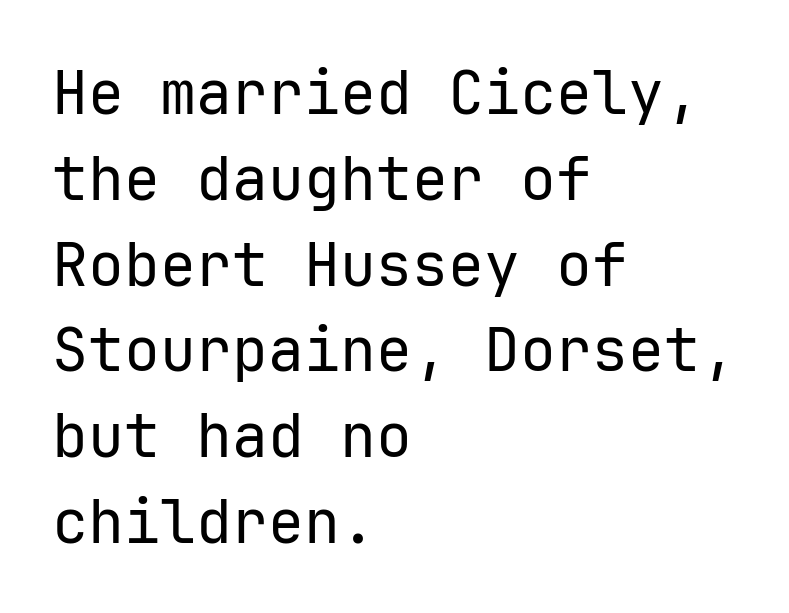
Q: Is the text bold? A: No.
Q: Is the text italic (slanted)? A: No, it is upright.
Q: Is the typeface a serif or a sans-serif typeface? A: Sans-serif.
Q: Is the text underlined? A: No.
Q: How is the paragraph aligned? A: Left-aligned.
Q: Is the spacing between letters normal or unusually wide? A: Normal.
Q: Is the spacing between lines tight, normal or loose? A: Normal.
Q: Width (condensed, normal, or wide)? A: Normal.
Q: Stroke contrast? A: Low.
Q: x-height? A: Medium.
Q: Monospaced? A: Yes.
